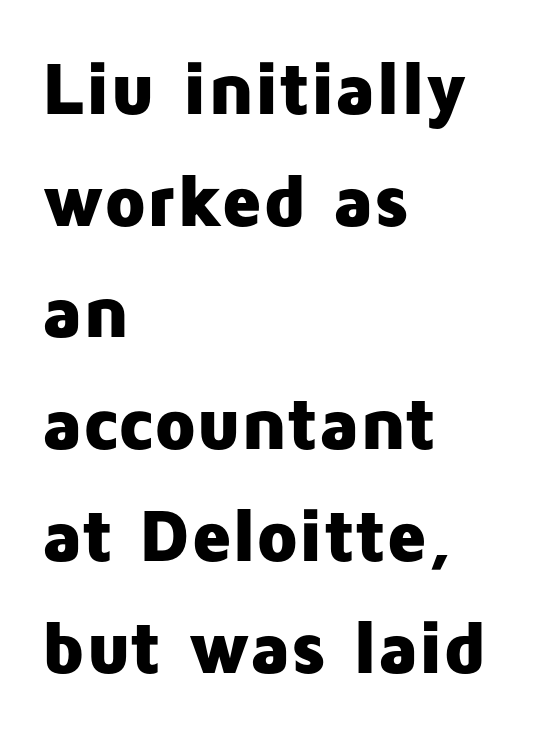
{"serif": "no", "italic": "no", "bold": "yes", "weight": "heavy", "width": "normal", "stroke_contrast": "low", "x_height": "medium", "monospaced": "no", "underline": "no", "align": "left", "line_spacing": "normal", "line_spacing_ratio": 1.49, "letter_spacing": "normal", "letter_spacing_em": 0.0, "glyph_px": 75}
